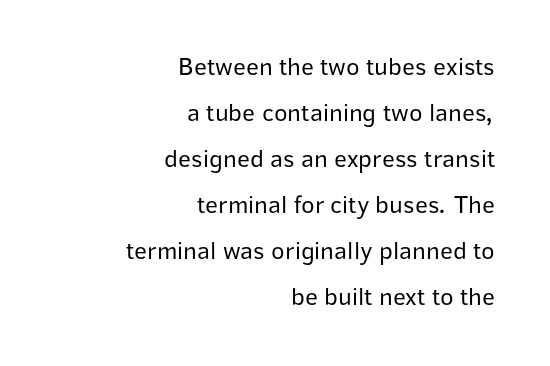
The image shows 25 px text type, upright; set right-aligned, line spacing 1.84x, normal letter spacing, not underlined.
